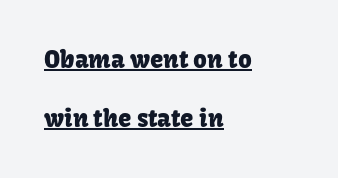
Leading: increased. The type sits square on the baseline with zero lean. Each word holds together tightly as a unit, with standard inter-letter gaps. The lines are quadded left.
